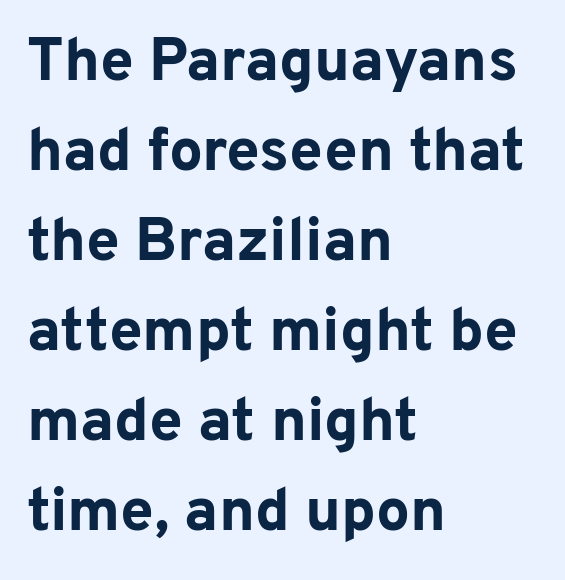
The image shows 60 px bold sans-serif type, upright; set left-aligned, normal line spacing (1.5x), normal letter spacing, not underlined; low stroke contrast and a medium x-height.
